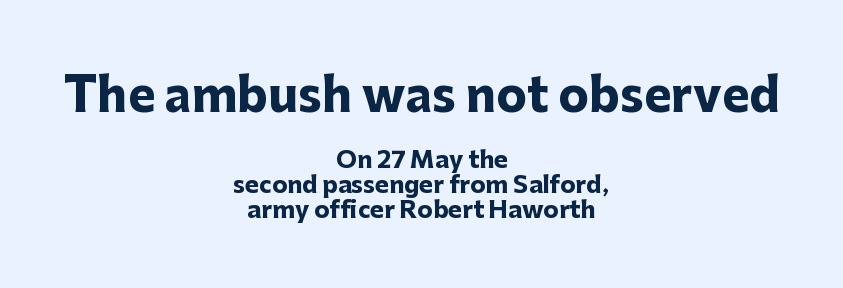
Decoration check: the copy has no underline. This sample has the flowing, uneven cadence of proportional lettering. Caption: bold face, heavy strokes. Posture: vertical.
